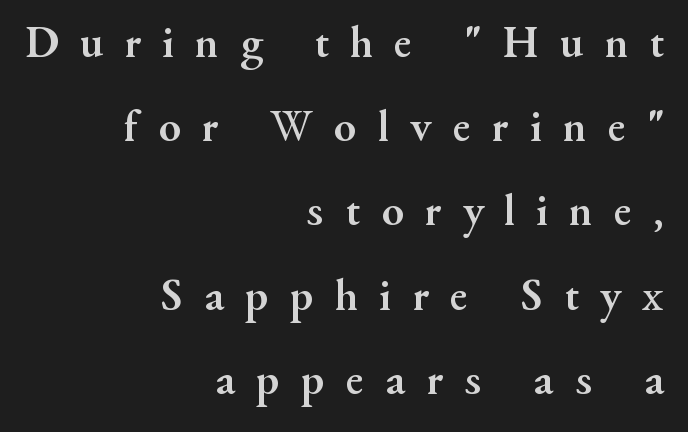
The image shows 46 px semibold serif type, upright; set right-aligned, line spacing 1.83x, unusually wide letter spacing (+0.46 em), not underlined; medium stroke contrast and a small x-height.
